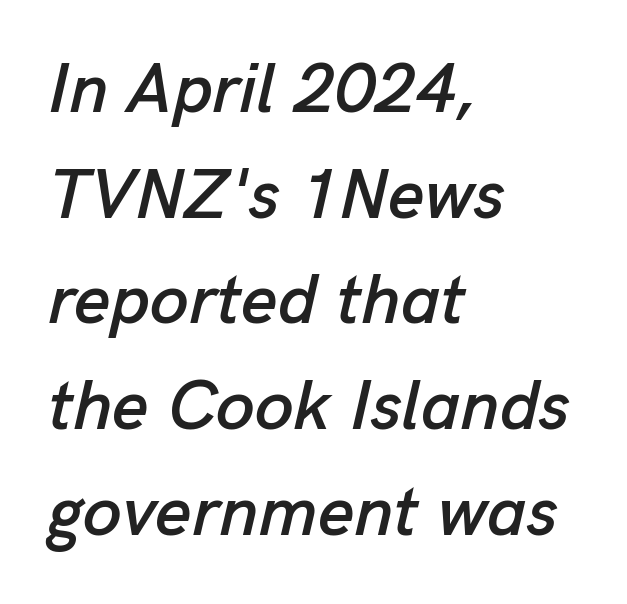
Q: Is the text italic (slanted)? A: Yes, it leans right by about 13 degrees.
Q: Is the text underlined? A: No.
Q: How is the paragraph aligned? A: Left-aligned.
Q: Is the spacing between letters normal or unusually wide? A: Normal.
Q: Is the spacing between lines tight, normal or loose? A: Normal.
Q: Width (condensed, normal, or wide)? A: Normal.
Q: Stroke contrast? A: Low.
Q: x-height? A: Medium.
Q: Monospaced? A: No.
